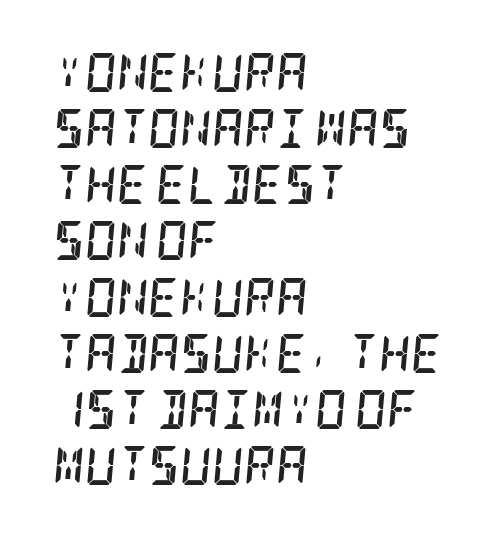
{"serif": "yes", "italic": "yes", "lean": "right", "slant_degrees": 5, "bold": "yes", "weight": "semibold", "width": "condensed", "stroke_contrast": "low", "x_height": "large", "underline": "no", "align": "left", "line_spacing": "normal", "line_spacing_ratio": 1.44, "letter_spacing": "normal", "letter_spacing_em": 0.0, "glyph_px": 39}
